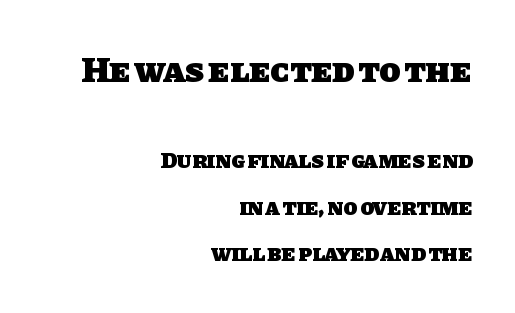
{"serif": "no", "bold": "yes", "weight": "heavy", "width": "normal", "stroke_contrast": "low", "x_height": "large", "monospaced": "no", "underline": "no", "align": "right", "line_spacing": "loose", "line_spacing_ratio": 2.03, "letter_spacing": "normal", "letter_spacing_em": 0.0, "larger_block": "first", "size_ratio": 1.52, "glyph_px": 35}
